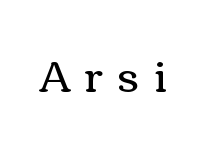
Q: Is the text bold? A: No.
Q: Is the text italic (slanted)? A: No, it is upright.
Q: Is the text underlined? A: No.
Q: Is the spacing between letters normal or unusually wide? A: Unusually wide.
Q: Width (condensed, normal, or wide)? A: Wide.
Q: Stroke contrast? A: Medium.
Q: x-height? A: Medium.
Q: Monospaced? A: No.
